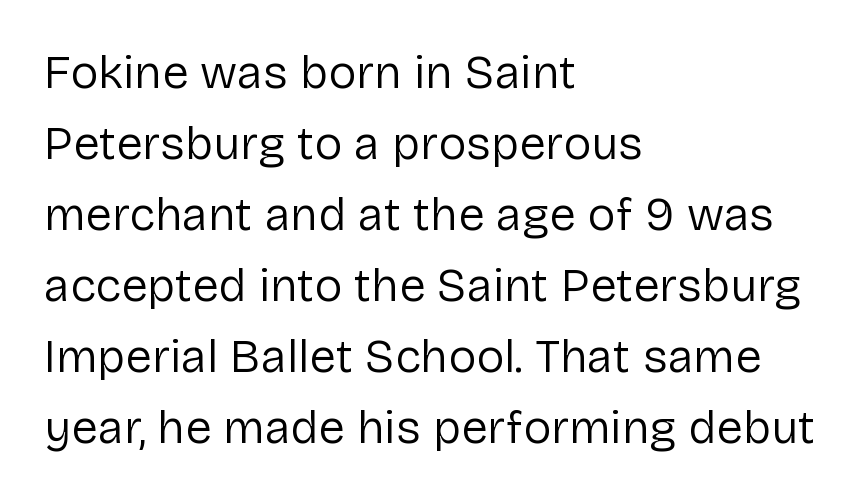
Words appear dense and cohesive because spacing is normal. Does the copy run flush right? No — it runs flush left. You can tell it's not italic because the verticals are truly vertical. These lines are rendered in a variable-pitch font. Observe the absence of serifs on each vertical stroke in this sample.
